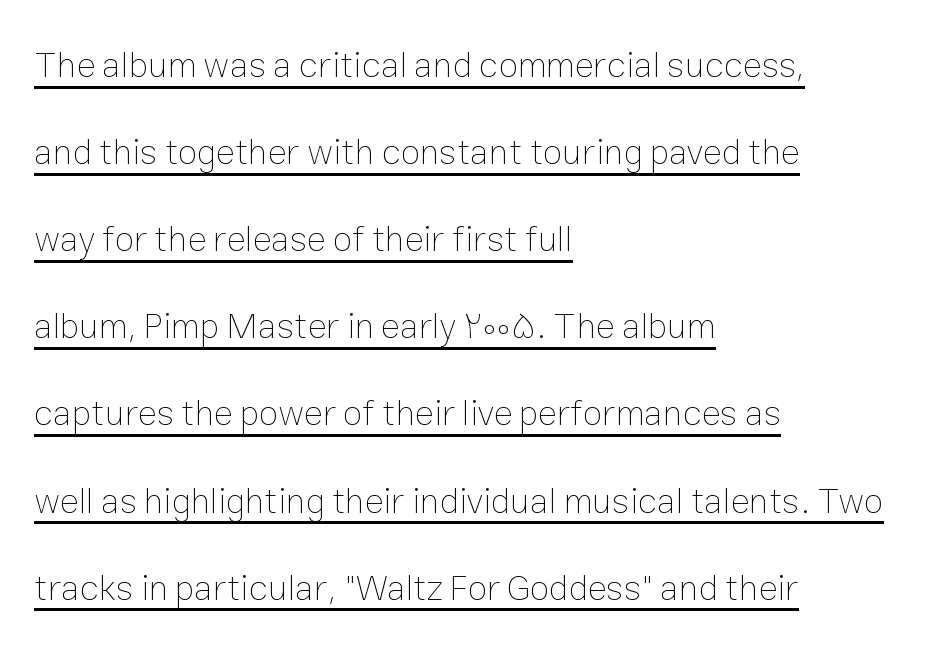
The image shows 36 px thin type, upright; set left-aligned, loose line spacing (2.42x), normal letter spacing, underlined; low stroke contrast and a medium x-height.
